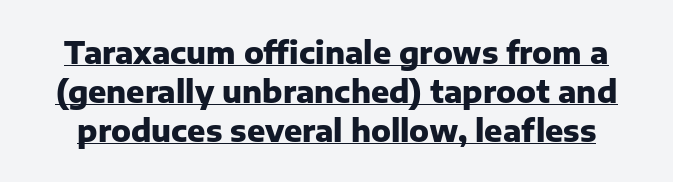
Q: Is the text bold? A: Yes.
Q: Is the text italic (slanted)? A: No, it is upright.
Q: Is the typeface a serif or a sans-serif typeface? A: Sans-serif.
Q: Is the text underlined? A: Yes.
Q: Is the spacing between letters normal or unusually wide? A: Normal.
Q: Is the spacing between lines tight, normal or loose? A: Normal.
Q: Width (condensed, normal, or wide)? A: Normal.
Q: Stroke contrast? A: Low.
Q: x-height? A: Medium.
Q: Monospaced? A: No.
